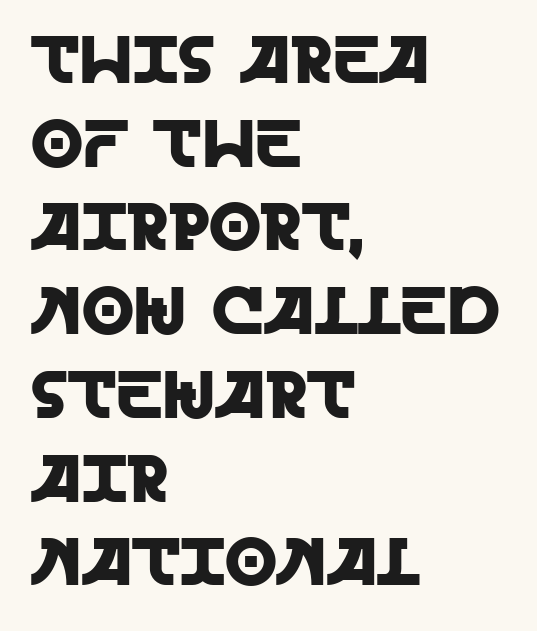
These lines stack with their left ends in a neat column. These lines were composed using upright roman letters. Baseline-to-baseline distance is the conventional proportion of letter height. Compared with typical body copy, the letter spacing here is the same.
